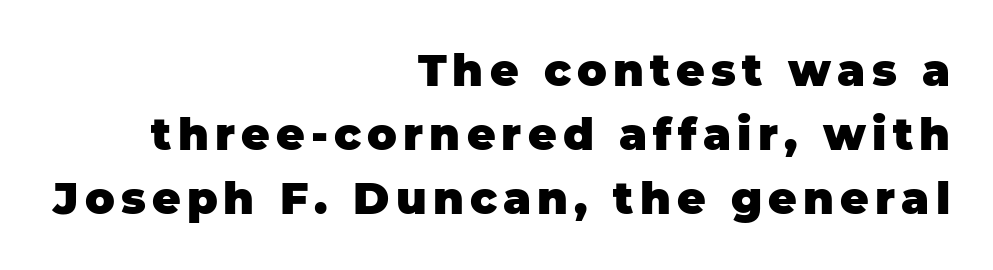
Rendered with straight, roman letterforms. Check the space under the baseline: it is left empty. These lines are set flush right with a ragged left edge. The letters advance in unequal steps, a hallmark of proportional type. This rendering employs a face without finishing strokes, i.e., a sans-serif.
